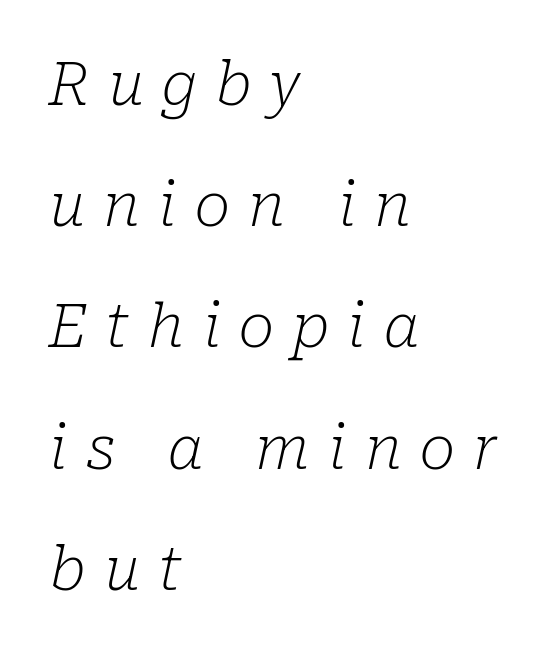
The image shows 60 px light serif type, italic (leaning right); set left-aligned, loose line spacing (2.02x), unusually wide letter spacing (+0.31 em), not underlined; low stroke contrast and a medium x-height.
